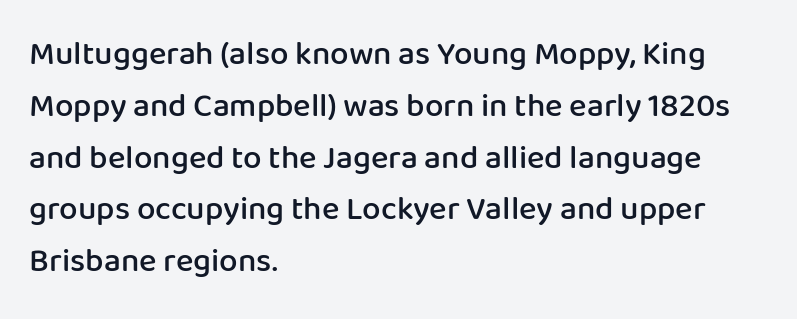
Q: Is the text bold? A: Semi-bold.
Q: Is the text italic (slanted)? A: No, it is upright.
Q: Is the typeface a serif or a sans-serif typeface? A: Sans-serif.
Q: Is the text underlined? A: No.
Q: How is the paragraph aligned? A: Left-aligned.
Q: Is the spacing between letters normal or unusually wide? A: Normal.
Q: Is the spacing between lines tight, normal or loose? A: Normal.
Q: Width (condensed, normal, or wide)? A: Normal.
Q: Stroke contrast? A: Low.
Q: x-height? A: Medium.
Q: Monospaced? A: No.
